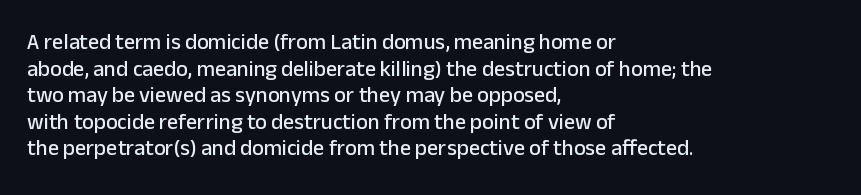
{"italic": "no", "underline": "no", "align": "left", "line_spacing_ratio": 1.21, "letter_spacing": "normal", "letter_spacing_em": 0.0, "glyph_px": 22}
